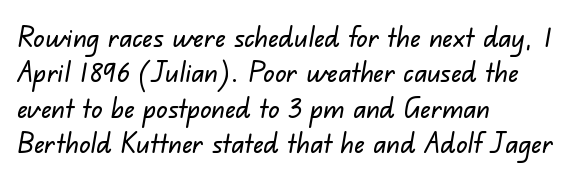
Q: Is the typeface a serif or a sans-serif typeface? A: Sans-serif.
Q: Is the text underlined? A: No.
Q: How is the paragraph aligned? A: Left-aligned.
Q: Is the spacing between letters normal or unusually wide? A: Normal.
Q: Is the spacing between lines tight, normal or loose? A: Normal.
Q: Width (condensed, normal, or wide)? A: Normal.
Q: Stroke contrast? A: Low.
Q: x-height? A: Small.
Q: Monospaced? A: No.
